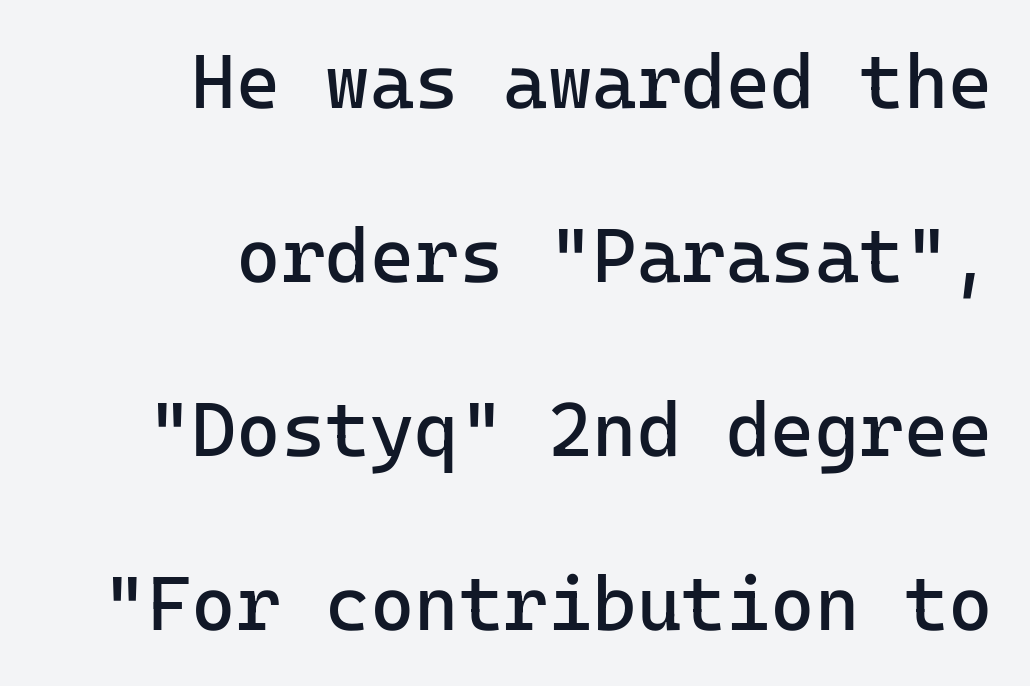
{"serif": "no", "italic": "no", "bold": "no", "weight": "regular", "width": "normal", "stroke_contrast": "low", "x_height": "medium", "monospaced": "yes", "underline": "no", "align": "right", "line_spacing": "loose", "line_spacing_ratio": 2.29, "letter_spacing": "normal", "letter_spacing_em": 0.0, "glyph_px": 76}
